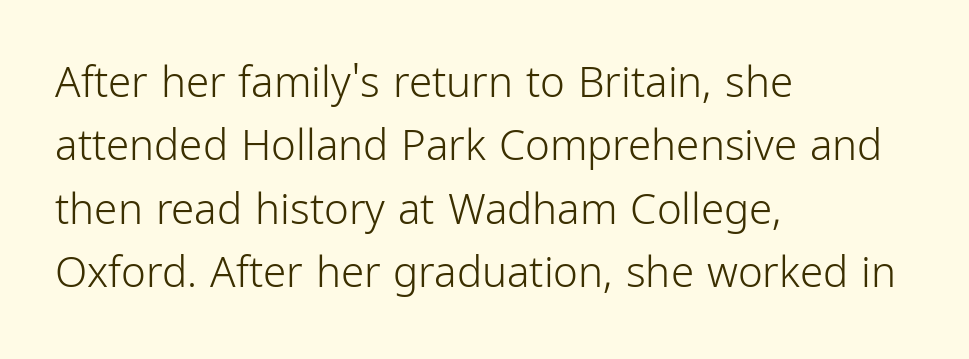
{"serif": "no", "italic": "no", "bold": "no", "weight": "light", "width": "condensed", "stroke_contrast": "low", "x_height": "medium", "monospaced": "no", "underline": "no", "align": "left", "line_spacing": "normal", "line_spacing_ratio": 1.51, "letter_spacing": "normal", "letter_spacing_em": 0.0, "glyph_px": 42}
